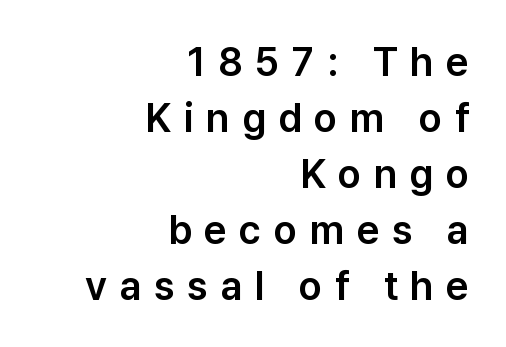
{"serif": "no", "italic": "no", "width": "normal", "stroke_contrast": "low", "x_height": "medium", "monospaced": "no", "underline": "no", "align": "right", "line_spacing": "normal", "line_spacing_ratio": 1.4, "letter_spacing": "wide", "letter_spacing_em": 0.31, "glyph_px": 40}
